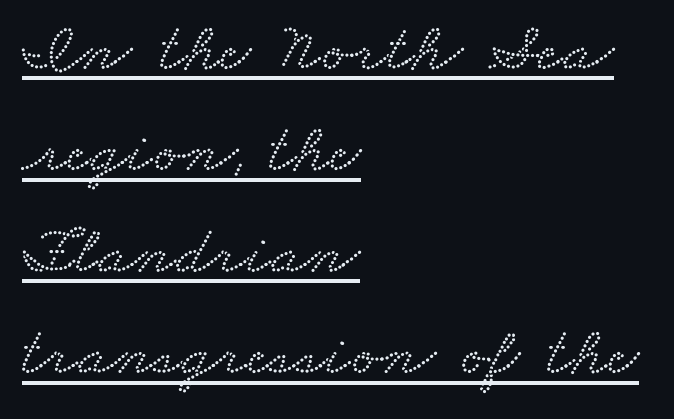
Q: Is the typeface a serif or a sans-serif typeface? A: Serif.
Q: Is the text underlined? A: Yes.
Q: How is the paragraph aligned? A: Left-aligned.
Q: Is the spacing between letters normal or unusually wide? A: Normal.
Q: Is the spacing between lines tight, normal or loose? A: Normal.
Q: Width (condensed, normal, or wide)? A: Wide.
Q: Stroke contrast? A: Low.
Q: x-height? A: Small.
Q: Monospaced? A: No.
